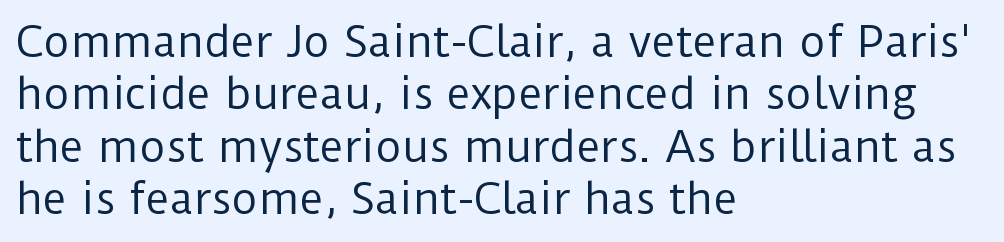
The image shows 41 px regular-weight sans-serif type, upright; set left-aligned, normal line spacing (1.28x), normal letter spacing, not underlined; low stroke contrast and a medium x-height.
